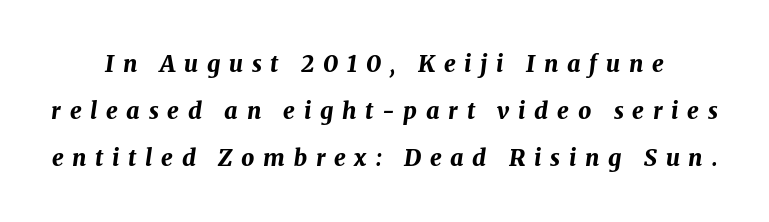
Q: Is the text bold? A: Yes.
Q: Is the text italic (slanted)? A: Yes, it leans right by about 8 degrees.
Q: Is the text underlined? A: No.
Q: Is the spacing between letters normal or unusually wide? A: Unusually wide.
Q: Is the spacing between lines tight, normal or loose? A: Loose.
